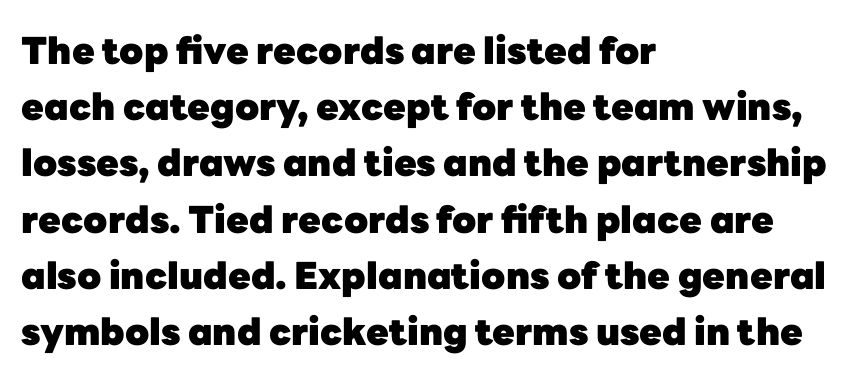
The image shows 37 px heavy sans-serif type, upright; set left-aligned, normal line spacing (1.52x), normal letter spacing, not underlined; low stroke contrast and a medium x-height.
